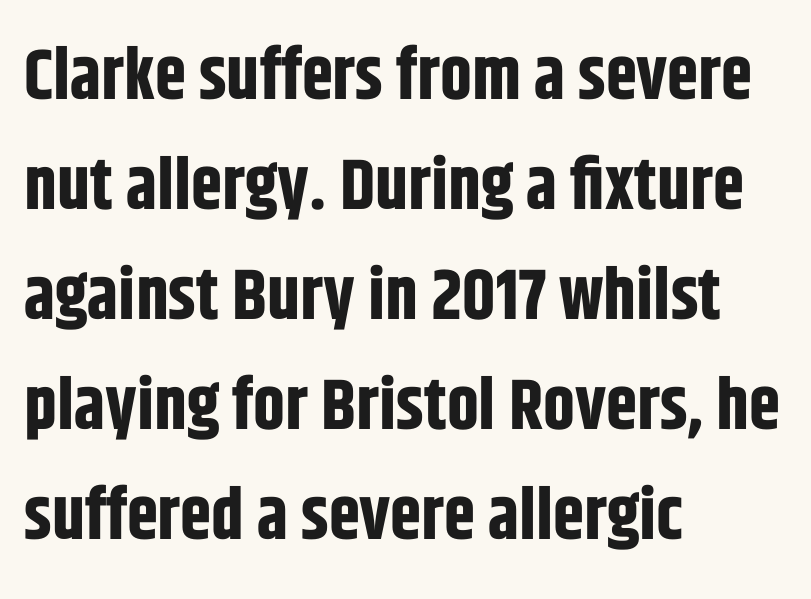
Compared with typical paragraphs, the rows here are spaced about the same. Beneath every word, the page is bare. No italicization has been applied; the sample stays upright. Looks like regular typesetting: each glyph gets only the width it needs. Notice how the passage keeps a crisp vertical edge on the left only.
